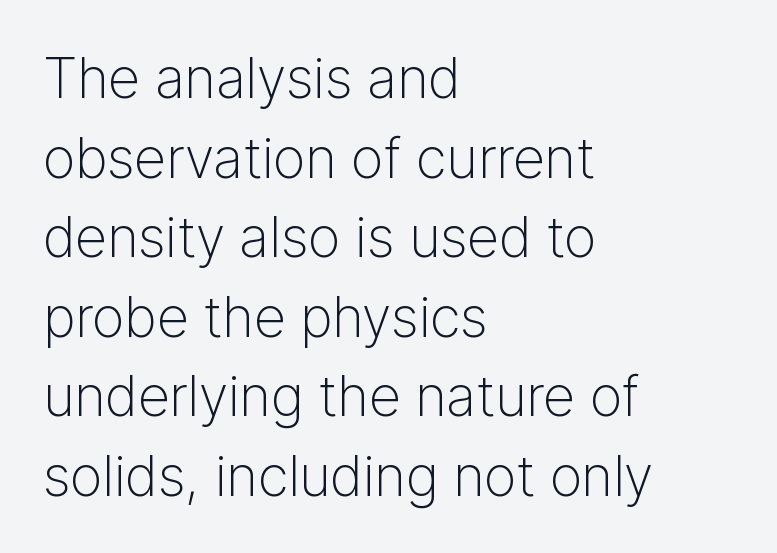
Every stem runs plumb, perpendicular to the baseline. Counters stay open thanks to moderate or lighter strokes. Line beginnings align vertically; line endings do not. The passage shown is typed in a proportional face where columns would drift. Baseline-to-baseline distance is the conventional proportion of letter height.
